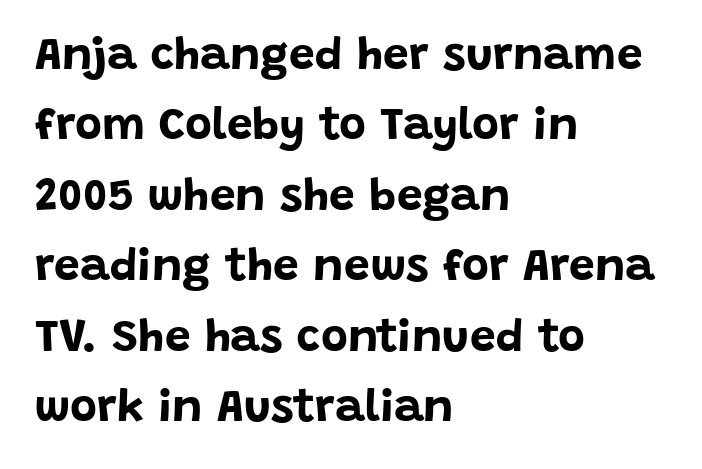
The image shows 46 px bold sans-serif type, upright; set left-aligned, normal line spacing (1.53x), normal letter spacing, not underlined; low stroke contrast and a large x-height.
